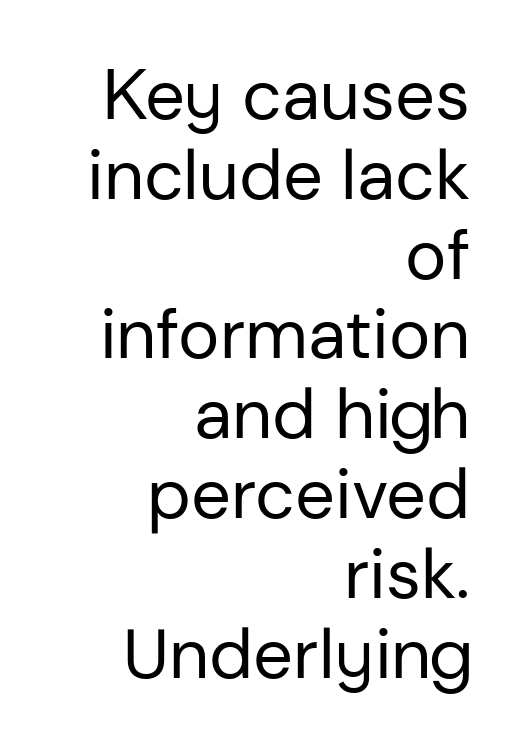
{"serif": "no", "italic": "no", "bold": "no", "weight": "regular", "width": "normal", "stroke_contrast": "low", "x_height": "medium", "monospaced": "no", "underline": "no", "align": "right", "line_spacing": "tight", "line_spacing_ratio": 1.14, "letter_spacing": "normal", "letter_spacing_em": 0.0, "glyph_px": 70}
